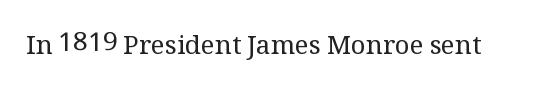
The image shows 26 px text type, upright; set normal letter spacing, not underlined.
